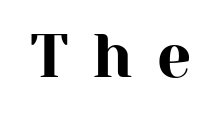
Q: Is the text italic (slanted)? A: No, it is upright.
Q: Is the typeface a serif or a sans-serif typeface? A: Serif.
Q: Is the text underlined? A: No.
Q: Is the spacing between letters normal or unusually wide? A: Unusually wide.
Q: Width (condensed, normal, or wide)? A: Normal.
Q: Stroke contrast? A: High.
Q: x-height? A: Medium.
Q: Monospaced? A: No.
